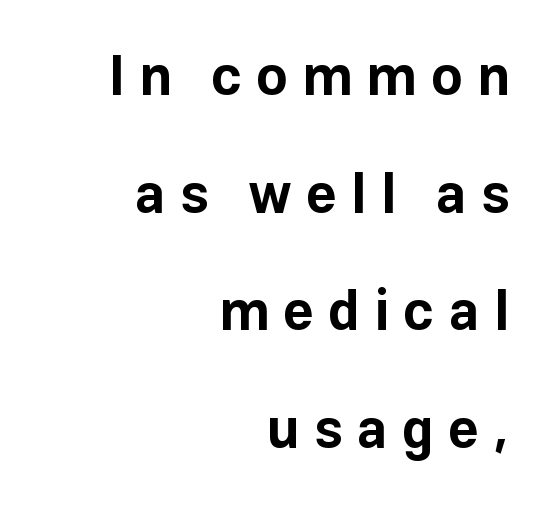
The image shows 55 px bold sans-serif type, upright; set right-aligned, loose line spacing (2.14x), unusually wide letter spacing (+0.25 em), not underlined; low stroke contrast and a medium x-height.
